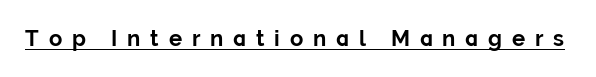
Q: Is the text bold? A: Yes.
Q: Is the text italic (slanted)? A: No, it is upright.
Q: Is the text underlined? A: Yes.
Q: Is the spacing between letters normal or unusually wide? A: Unusually wide.
